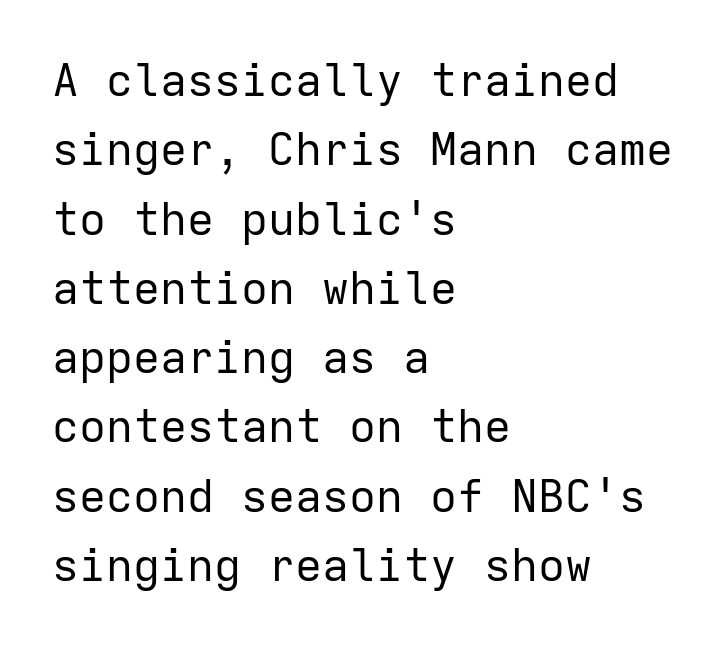
The image shows 45 px regular-weight sans-serif type, upright, monospaced; set left-aligned, normal line spacing (1.54x), normal letter spacing, not underlined; low stroke contrast and a medium x-height.
